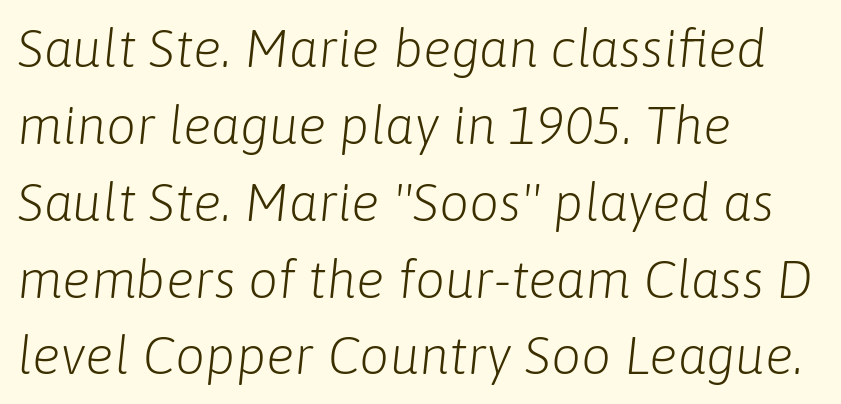
The image shows 53 px light type, italic (leaning right); set left-aligned, normal line spacing (1.45x), normal letter spacing, not underlined; low stroke contrast and a medium x-height.
